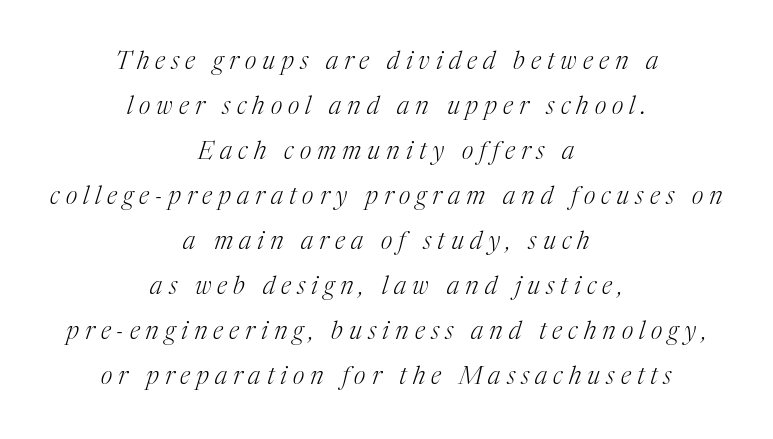
The image shows 25 px text type, italic (leaning right); set centered, line spacing 1.8x, unusually wide letter spacing (+0.24 em), not underlined.
